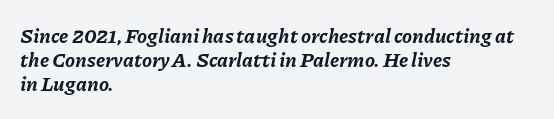
Each line starts at the same left margin while the right side varies. Typographic density is high because the face is bold. Each row of text sits above clean, open space. This sample uses an oblique cut, with every glyph tilted off the vertical.
